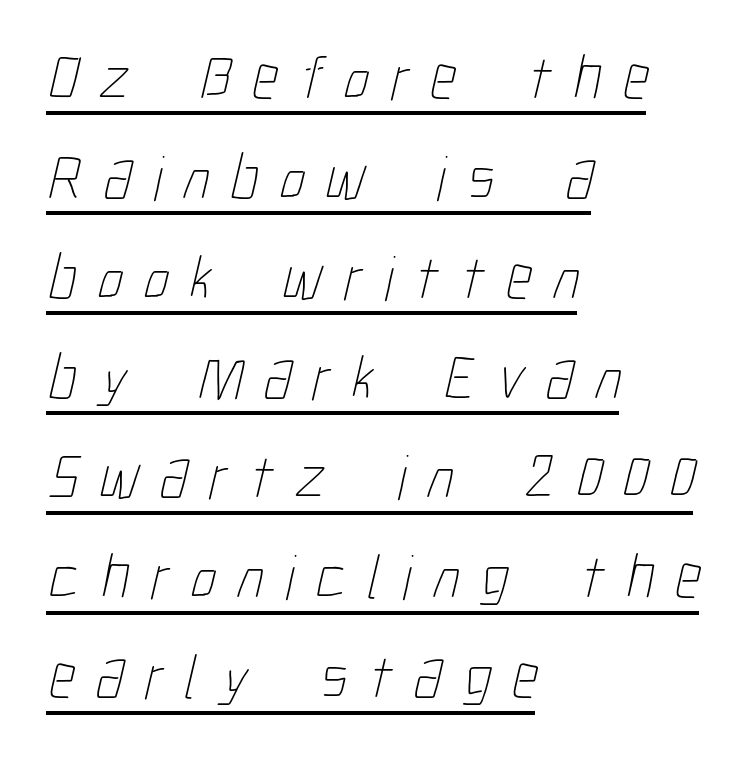
{"bold": "no", "weight": "thin", "width": "condensed", "stroke_contrast": "low", "x_height": "medium", "monospaced": "no", "underline": "yes", "align": "left", "line_spacing": "normal", "line_spacing_ratio": 1.56, "letter_spacing": "wide", "letter_spacing_em": 0.33, "glyph_px": 64}
